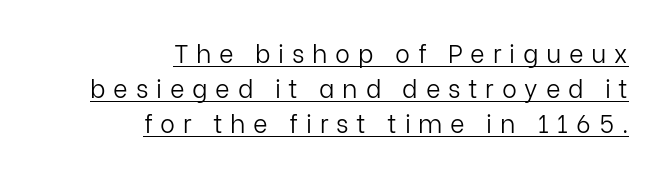
Q: Is the text bold? A: No.
Q: Is the text italic (slanted)? A: No, it is upright.
Q: Is the text underlined? A: Yes.
Q: How is the paragraph aligned? A: Right-aligned.
Q: Is the spacing between letters normal or unusually wide? A: Unusually wide.
Q: Is the spacing between lines tight, normal or loose? A: Normal.
